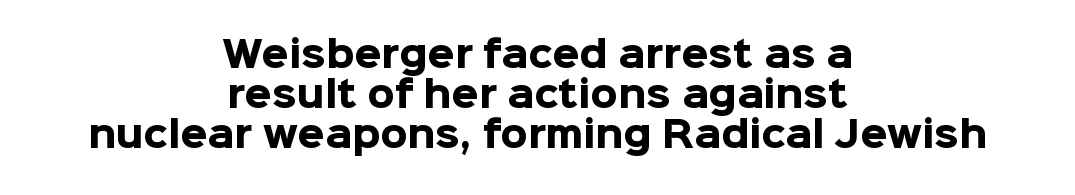
Q: Is the text bold? A: Yes.
Q: Is the text italic (slanted)? A: No, it is upright.
Q: Is the typeface a serif or a sans-serif typeface? A: Sans-serif.
Q: Is the text underlined? A: No.
Q: How is the paragraph aligned? A: Centered.
Q: Is the spacing between letters normal or unusually wide? A: Normal.
Q: Is the spacing between lines tight, normal or loose? A: Tight.
Q: Width (condensed, normal, or wide)? A: Normal.
Q: Stroke contrast? A: Low.
Q: x-height? A: Medium.
Q: Monospaced? A: No.
